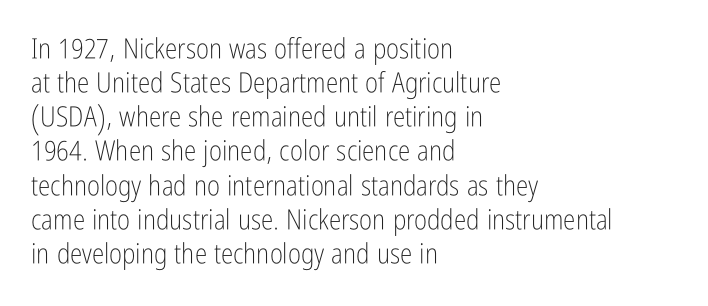
{"serif": "no", "italic": "no", "bold": "no", "weight": "light", "width": "condensed", "stroke_contrast": "low", "x_height": "medium", "monospaced": "no", "underline": "no", "align": "left", "line_spacing_ratio": 1.22, "letter_spacing": "normal", "letter_spacing_em": 0.0, "glyph_px": 28}
